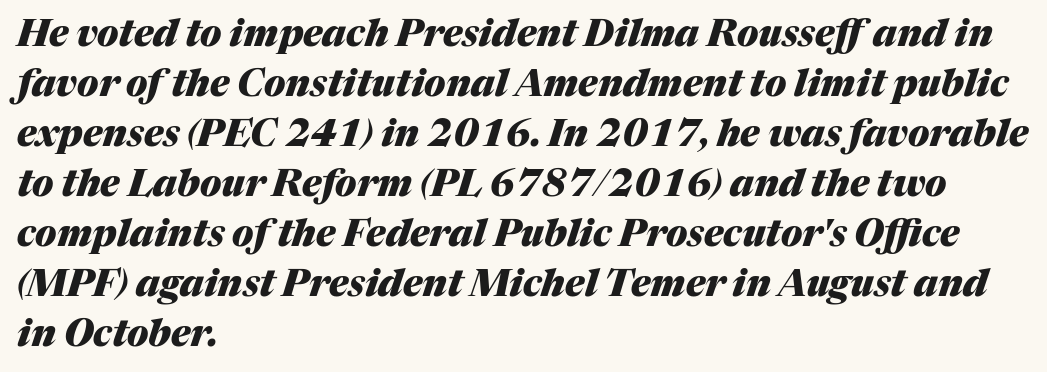
The image shows 37 px heavy type, italic (leaning right); set left-aligned, normal line spacing (1.35x), normal letter spacing, not underlined; medium stroke contrast and a medium x-height.
